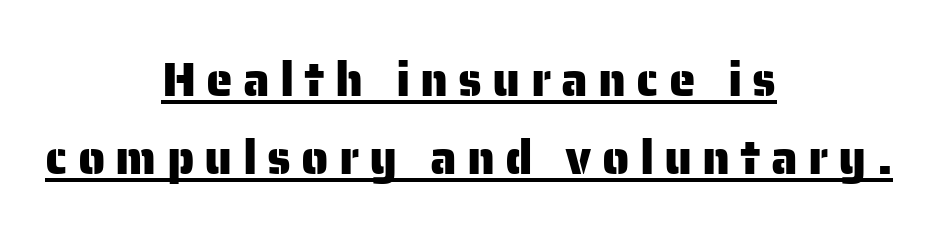
The image shows 48 px sans-serif type, upright; set centered, normal line spacing (1.63x), unusually wide letter spacing (+0.21 em), underlined; low stroke contrast and a medium x-height.
